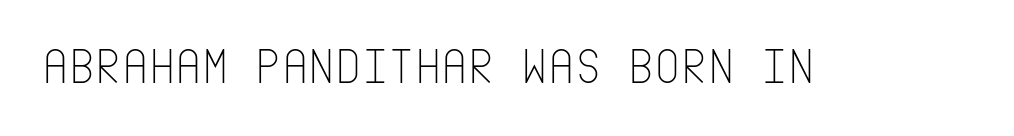
Default kerning and tracking; the words read as compact shapes. The lettering holds an erect, upright posture throughout. Plain, unruled lines of type. I'd call this a sans setting — the letters go barefoot.
